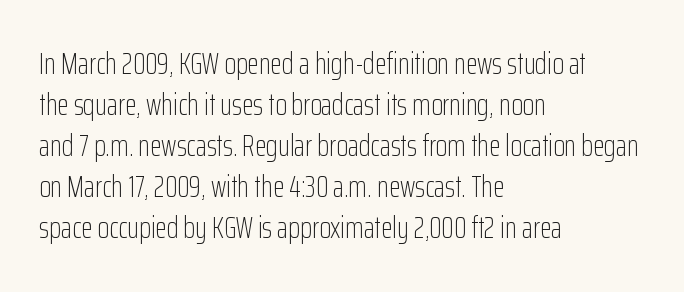
The rendering uses natural spacing where letterforms have individual widths. This sample uses plain, unmodified letter spacing. I'd call this a sans setting — the letters go barefoot. The weight tops out at a normal text grade.
